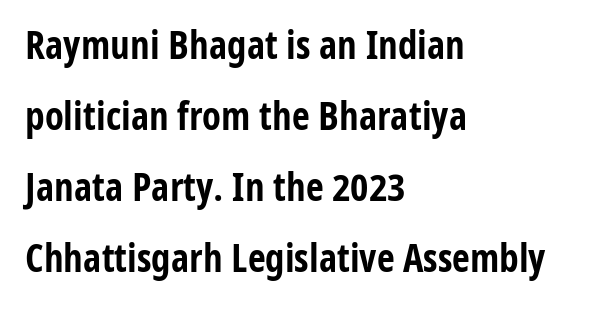
Q: Is the text bold? A: Yes.
Q: Is the text italic (slanted)? A: No, it is upright.
Q: Is the typeface a serif or a sans-serif typeface? A: Sans-serif.
Q: Is the text underlined? A: No.
Q: How is the paragraph aligned? A: Left-aligned.
Q: Is the spacing between letters normal or unusually wide? A: Normal.
Q: Width (condensed, normal, or wide)? A: Condensed.
Q: Stroke contrast? A: Low.
Q: x-height? A: Medium.
Q: Monospaced? A: No.
